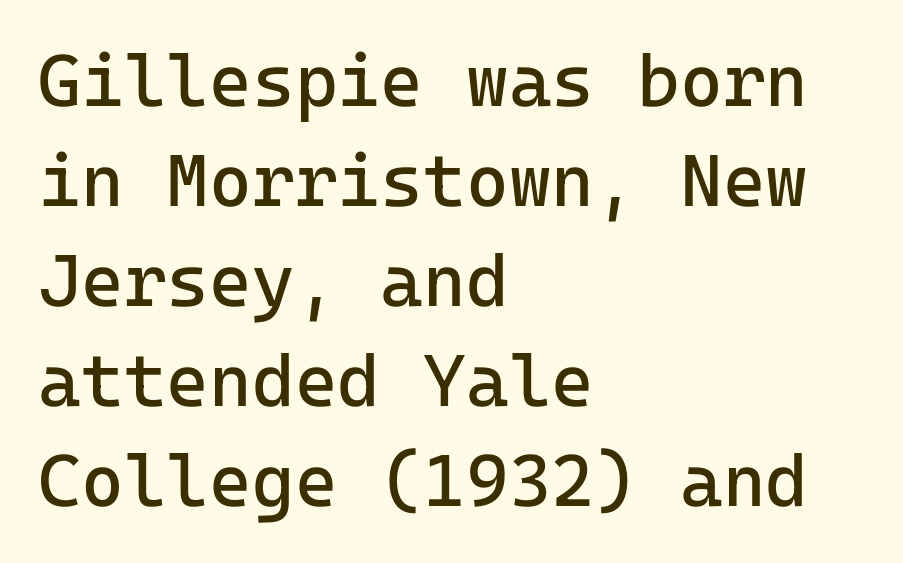
Every row of glyphs begins at an identical x-position on the left. Descenders are the only things crossing below the line. Fixed-width glyphs throughout — classic coding-font behaviour. Tall strokes in this sample are plumb rather than angled.
